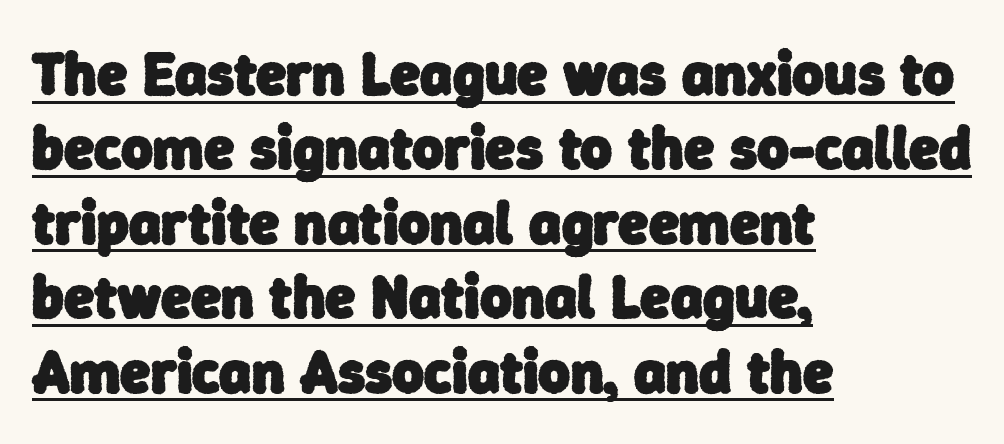
The image shows 61 px heavy sans-serif type; set left-aligned, line spacing 1.22x, normal letter spacing, underlined; low stroke contrast and a medium x-height.
